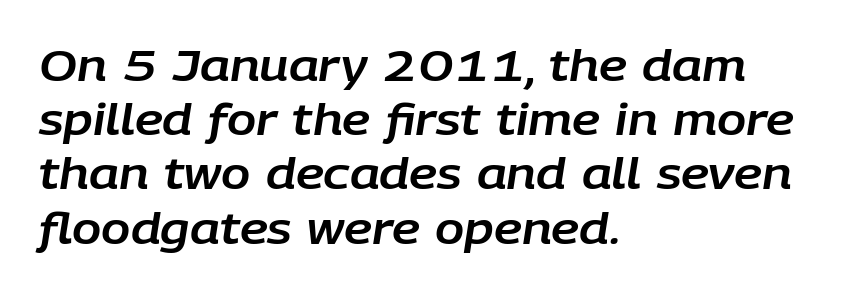
The image shows 43 px text type, italic (leaning right); set left-aligned, normal line spacing (1.26x), normal letter spacing, not underlined; low stroke contrast and a large x-height.
